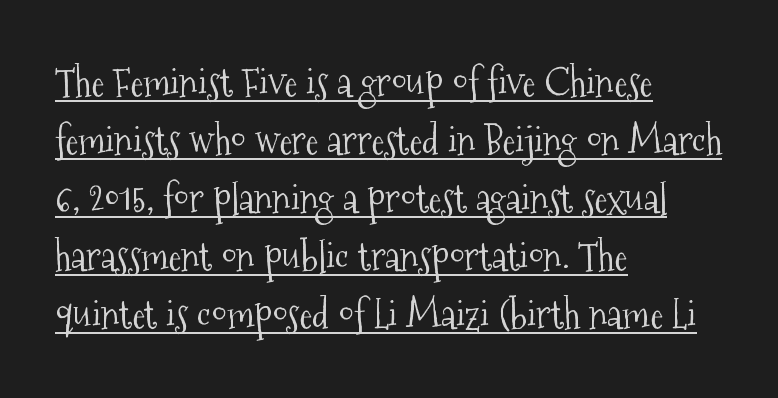
The image shows 39 px light, condensed serif type, upright; set left-aligned, normal line spacing (1.49x), normal letter spacing, underlined; medium stroke contrast and a medium x-height.
